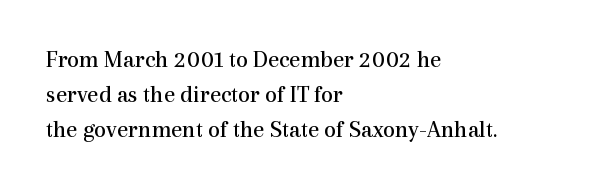
Summary of weight: not heavy and not bold. The passage shown stacks its lines at a standard gap. Upright lettering throughout. Tracking value appears to be zero — textbook default spacing.
